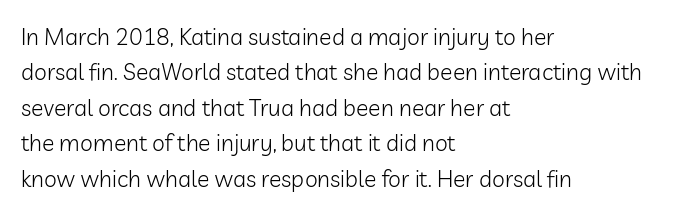
The face looks like a standard text weight, possibly lighter. Vertical strokes here are truly vertical. These lines keep a tight, regular rhythm from letter to letter. Leading matches the norm, producing a regular column. Left-aligned paragraph, ragged on the right. The space directly below the letters is spotless.
